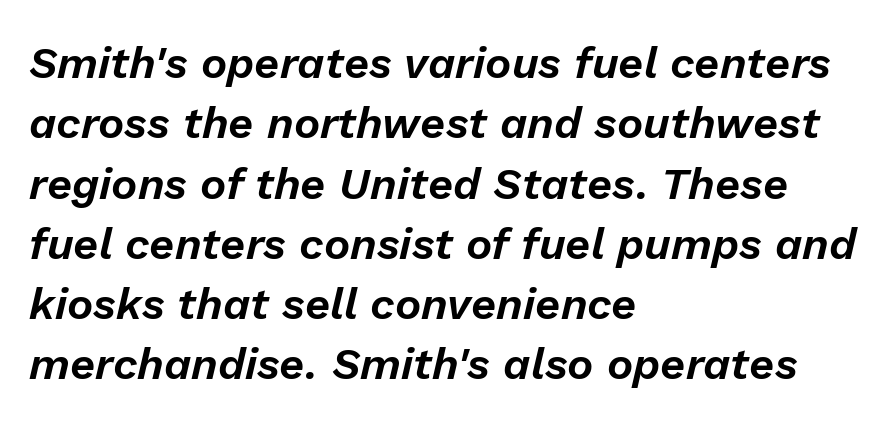
Q: Is the text italic (slanted)? A: Yes, it leans right by about 13 degrees.
Q: Is the text underlined? A: No.
Q: How is the paragraph aligned? A: Left-aligned.
Q: Is the spacing between letters normal or unusually wide? A: Normal.
Q: Is the spacing between lines tight, normal or loose? A: Normal.
Q: Width (condensed, normal, or wide)? A: Normal.
Q: Stroke contrast? A: Low.
Q: x-height? A: Medium.
Q: Monospaced? A: No.
